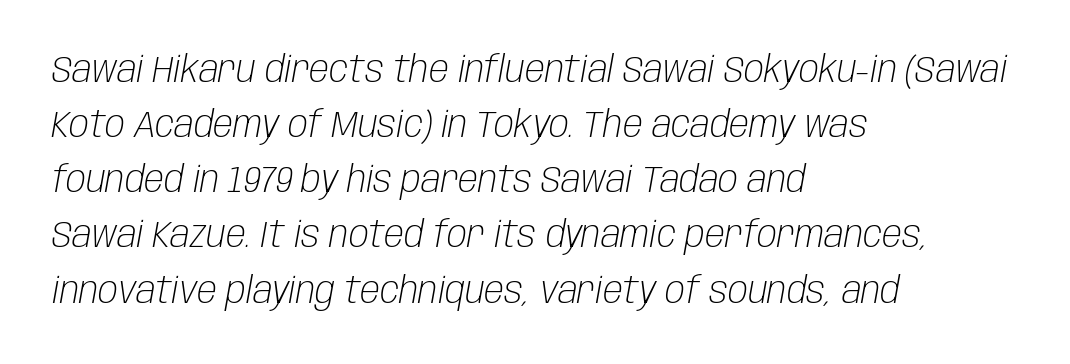
Q: Is the text bold? A: No.
Q: Is the text italic (slanted)? A: Yes, it leans right by about 10 degrees.
Q: Is the text underlined? A: No.
Q: How is the paragraph aligned? A: Left-aligned.
Q: Is the spacing between letters normal or unusually wide? A: Normal.
Q: Is the spacing between lines tight, normal or loose? A: Normal.
Q: Width (condensed, normal, or wide)? A: Condensed.
Q: Stroke contrast? A: Low.
Q: x-height? A: Large.
Q: Monospaced? A: No.
